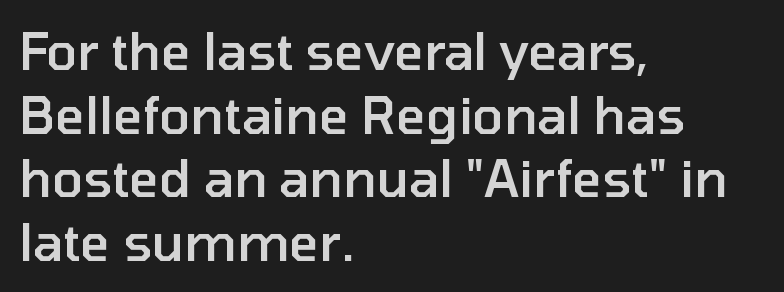
Each line starts at the same left margin while the right side varies. How heavy is the stroke? Medium-heavy — a semibold, shy of bold. The line-height multiplier appears to be the usual default. Is there any slant? The stems are plumb. Type without underlining.
